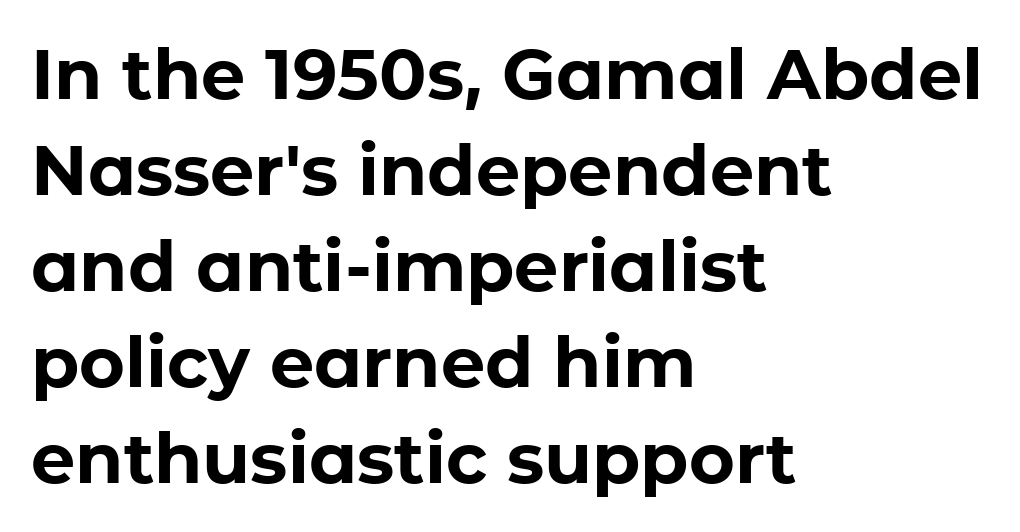
The font's upright variant was chosen for this text. In terms of weight, the rendering is a true, heavy bold. Unmarked baselines from the first word to the last. I'd call this a sans setting — the letters go barefoot. These lines stack with their left ends in a neat column. Honestly, the row spacing looks completely unremarkable.
